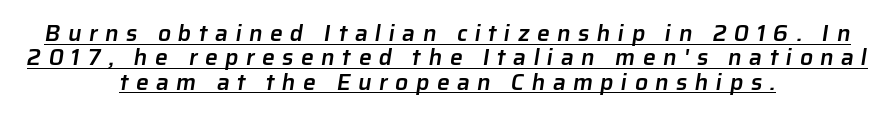
Centered paragraph, ragged on both sides. A fair bit of extra ink — the face is semibold, not bold. The glyphs are accompanied by a horizontal stroke just below them. Interline gaps are noticeably narrow in this sample. Observe the wide spacing: letters keep a clear distance from each other.
